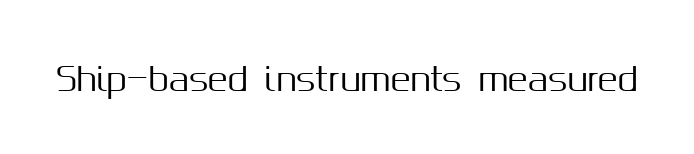
Q: Is the text italic (slanted)? A: No, it is upright.
Q: Is the typeface a serif or a sans-serif typeface? A: Sans-serif.
Q: Is the text underlined? A: No.
Q: Is the spacing between letters normal or unusually wide? A: Normal.
Q: Width (condensed, normal, or wide)? A: Normal.
Q: Stroke contrast? A: Medium.
Q: x-height? A: Medium.
Q: Monospaced? A: No.
